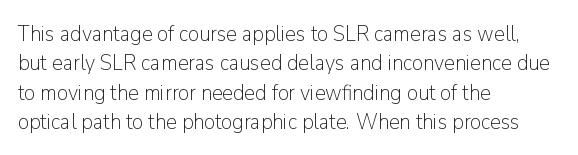
The image shows 22 px text type, upright; set left-aligned, normal line spacing (1.33x), normal letter spacing, not underlined.
